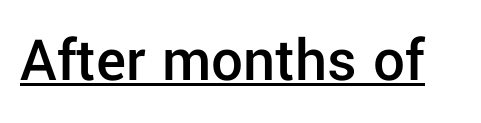
{"serif": "no", "italic": "no", "bold": "semi", "weight": "semibold", "width": "normal", "stroke_contrast": "low", "x_height": "medium", "monospaced": "no", "underline": "yes", "letter_spacing": "normal", "letter_spacing_em": 0.0, "glyph_px": 63}
